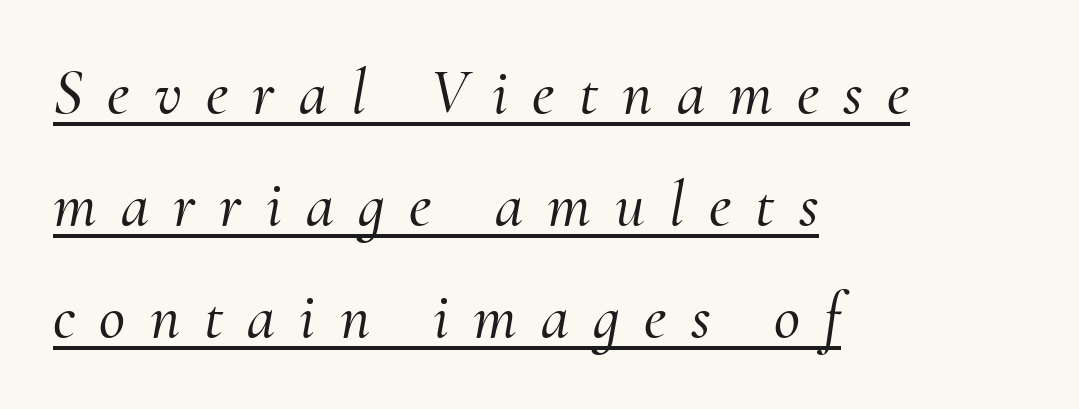
Layout note: lines flush left. Between one letter and the next there's a generous, obvious gap. You could not count columns in this text — the font is proportionally spaced. Students, observe the line beneath the letters — that is underlining. Classification — serif.
